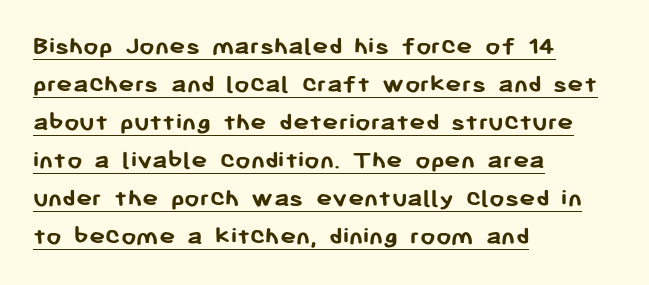
A typesetter would call this leading conventional body-copy spacing. Does a line run under the words? Yes, clearly. The font is running at its bold setting. In terms of posture, this sample is upright. This rendering leaves character spacing at its baseline value.
